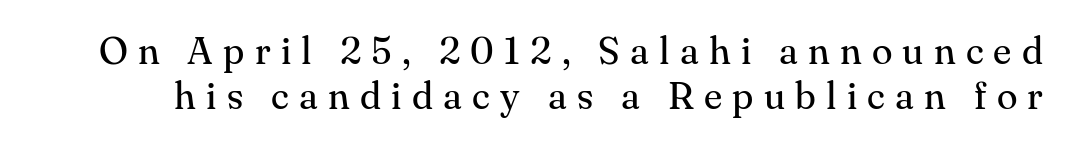
The image shows 38 px regular-weight serif type, upright; set line spacing 1.18x, unusually wide letter spacing (+0.27 em), not underlined; medium stroke contrast and a small x-height.
